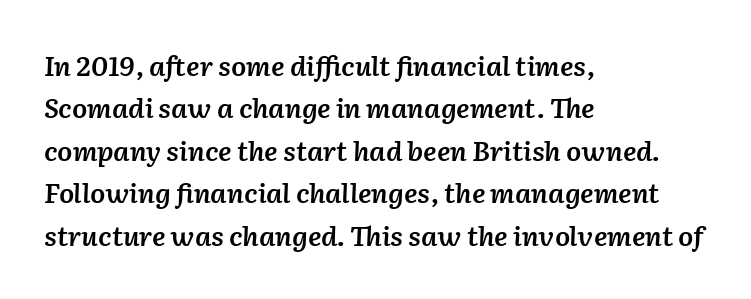
The image shows 27 px text type, italic (leaning right); set left-aligned, normal line spacing (1.57x), normal letter spacing, not underlined.
